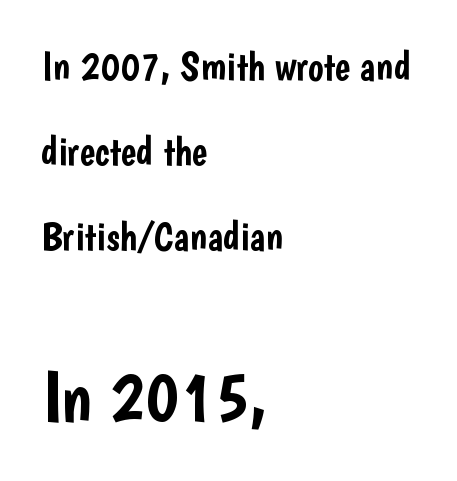
The image shows 72 px condensed sans-serif type, upright; set left-aligned, loose line spacing (2.07x), normal letter spacing, not underlined; the second (bottom) block is 1.76x larger; low stroke contrast and a medium x-height.
